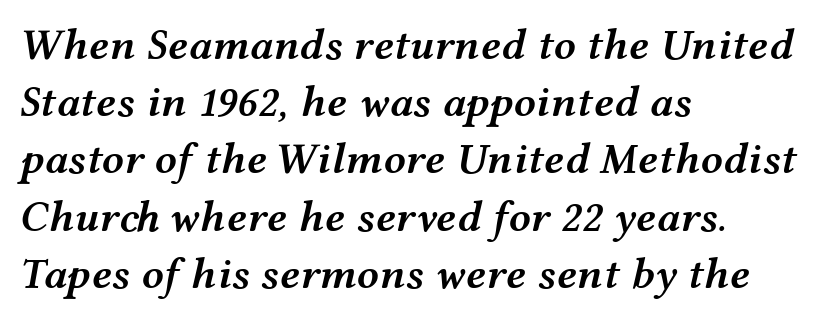
The image shows 44 px semibold, wide type, italic (leaning right); set left-aligned, normal line spacing (1.3x), normal letter spacing, not underlined; medium stroke contrast and a medium x-height.
